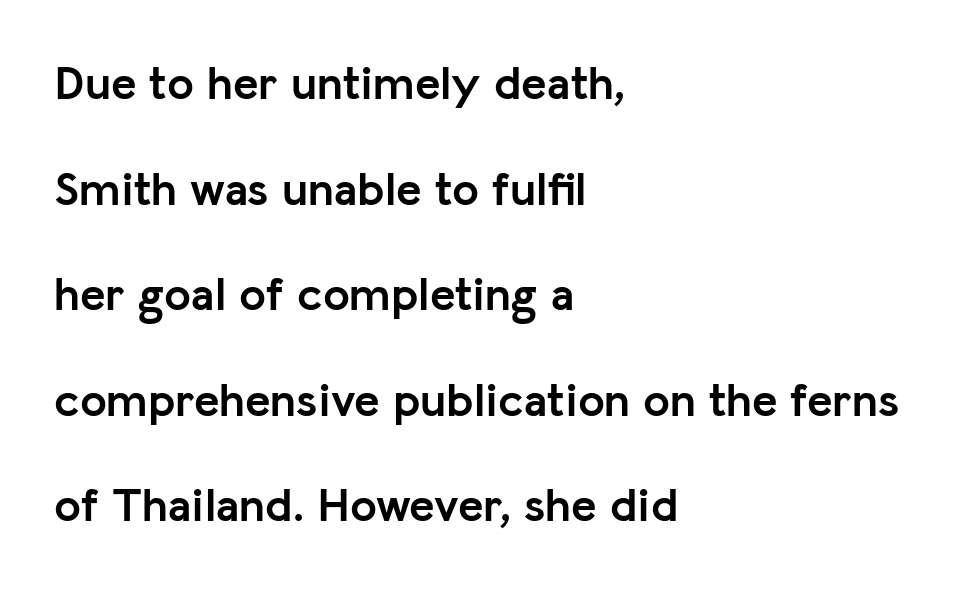
{"serif": "no", "italic": "no", "bold": "yes", "weight": "semibold", "width": "normal", "stroke_contrast": "low", "x_height": "medium", "monospaced": "no", "underline": "no", "align": "left", "line_spacing": "loose", "line_spacing_ratio": 2.2, "letter_spacing": "normal", "letter_spacing_em": 0.0, "glyph_px": 48}
